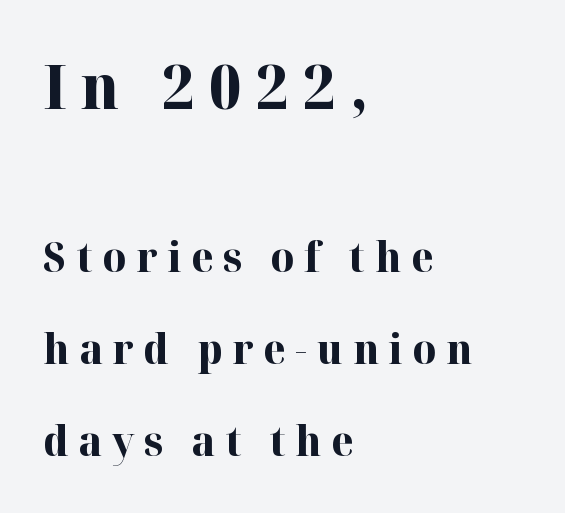
The image shows 61 px bold serif type, upright; set left-aligned, loose line spacing (2.24x), unusually wide letter spacing (+0.24 em), not underlined; the first (top) block is 1.49x larger; high stroke contrast and a medium x-height.
